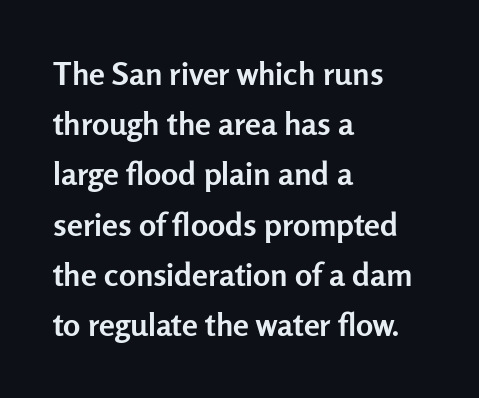
Q: Is the text bold? A: Yes.
Q: Is the text italic (slanted)? A: No, it is upright.
Q: Is the typeface a serif or a sans-serif typeface? A: Sans-serif.
Q: Is the text underlined? A: No.
Q: How is the paragraph aligned? A: Left-aligned.
Q: Is the spacing between letters normal or unusually wide? A: Normal.
Q: Is the spacing between lines tight, normal or loose? A: Normal.
Q: Width (condensed, normal, or wide)? A: Normal.
Q: Stroke contrast? A: Low.
Q: x-height? A: Medium.
Q: Monospaced? A: No.
